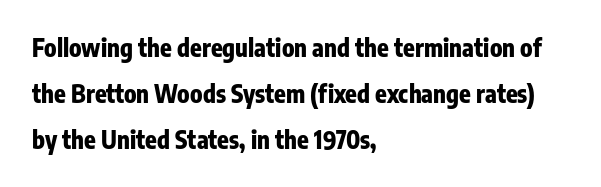
The sample has been set heavy, in full bold. Any mark beneath the type? The region is blank. Characters remain perfectly vertical along every line. Summary of vertical rhythm: relaxed, with wide interline spacing. The rendering keeps characters at their native spacing. The lines in this sample share a left origin and differ only in where they stop.
